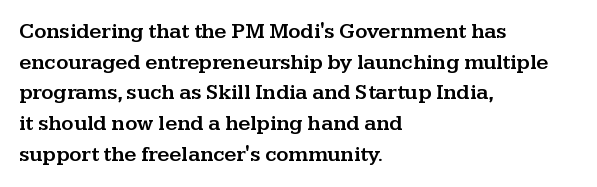
Q: Is the text italic (slanted)? A: No, it is upright.
Q: Is the text underlined? A: No.
Q: How is the paragraph aligned? A: Left-aligned.
Q: Is the spacing between letters normal or unusually wide? A: Normal.
Q: Is the spacing between lines tight, normal or loose? A: Normal.
